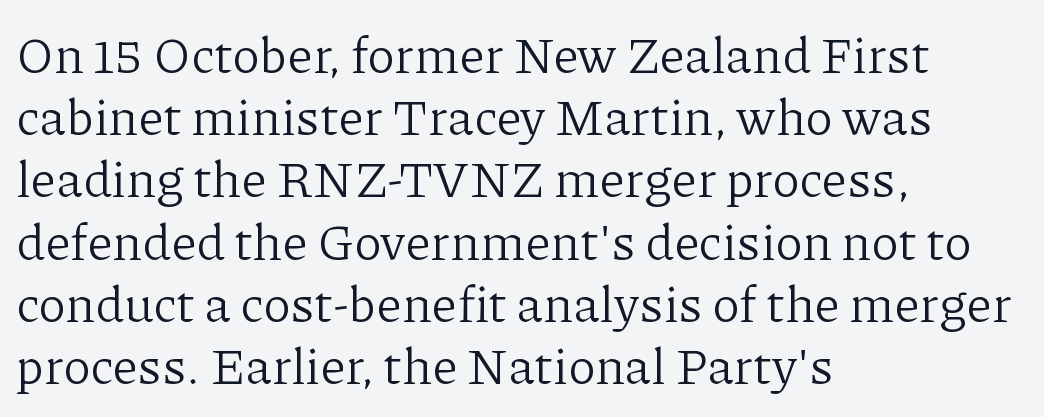
Unmarked baselines from the first word to the last. Varying glyph widths throughout — classic text-font behaviour. Line starts are locked; line ends wander. The rendering keeps characters at their native spacing. No italicization has been applied; the sample stays upright.
